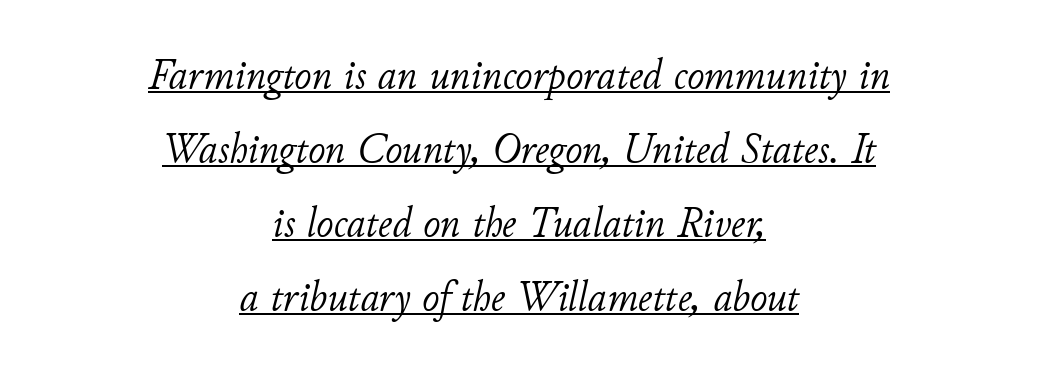
Here the glyphs are tracked normally, forming tight word shapes. A centered setting, common on invitations and titles, is used for this passage. The weight would be labelled regular, book, light, or lighter still. These lines are rendered in a variable-pitch font. The typesetter has applied underlining to the passage shown.
